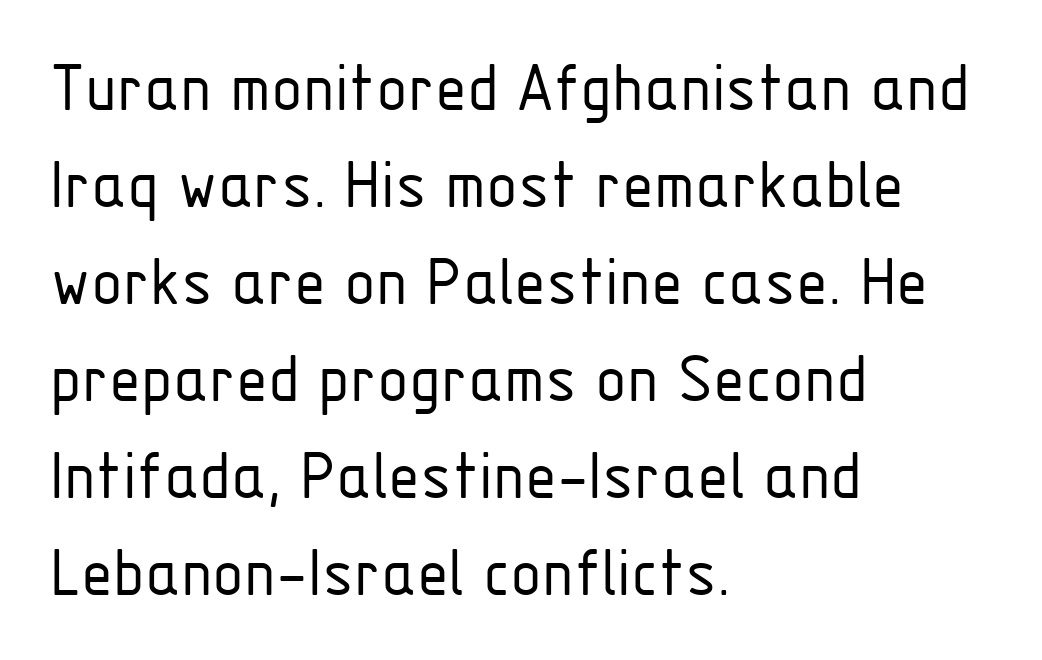
Bold? No — there's no thickening of the strokes. A typesetter would call this proportional, since set widths differ per character. This rendering leaves character spacing at its baseline value. The space between consecutive lines is moderate. Each row of text sits above clean, open space.
